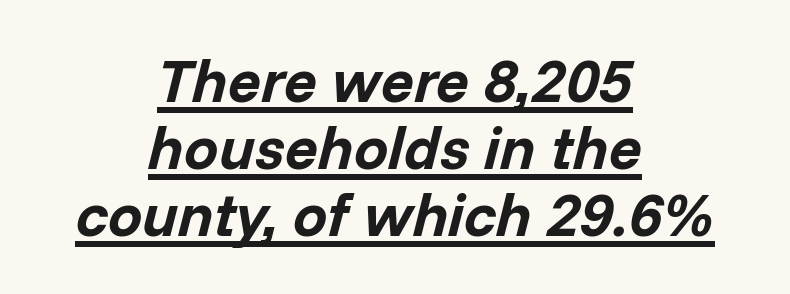
{"italic": "yes", "lean": "right", "slant_degrees": 14, "bold": "yes", "weight": "bold", "width": "normal", "stroke_contrast": "low", "x_height": "medium", "monospaced": "no", "underline": "yes", "align": "center", "line_spacing": "tight", "line_spacing_ratio": 1.1, "letter_spacing": "normal", "letter_spacing_em": 0.0, "glyph_px": 61}
